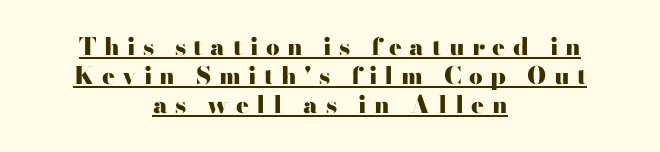
{"italic": "no", "bold": "yes", "underline": "yes", "align": "center", "line_spacing_ratio": 1.21, "letter_spacing": "wide", "letter_spacing_em": 0.31, "glyph_px": 24}
